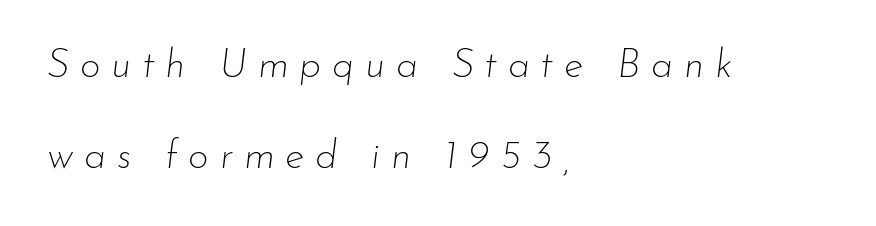
Q: Is the text bold? A: No.
Q: Is the text italic (slanted)? A: Yes, it leans right by about 7 degrees.
Q: Is the text underlined? A: No.
Q: How is the paragraph aligned? A: Left-aligned.
Q: Is the spacing between letters normal or unusually wide? A: Unusually wide.
Q: Is the spacing between lines tight, normal or loose? A: Loose.
Q: Width (condensed, normal, or wide)? A: Normal.
Q: Stroke contrast? A: Low.
Q: x-height? A: Small.
Q: Monospaced? A: No.
